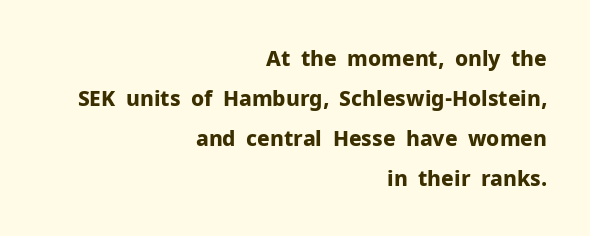
The image shows 21 px bold type, upright; set right-aligned, loose line spacing (1.9x), normal letter spacing, not underlined.
